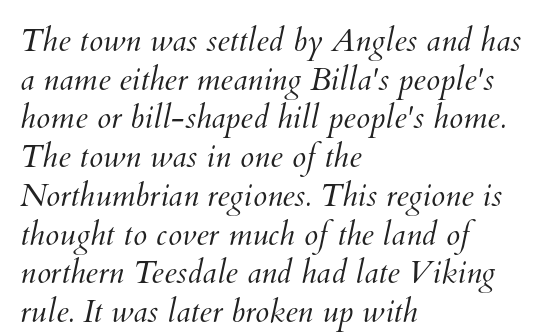
{"bold": "no", "weight": "light", "width": "normal", "stroke_contrast": "medium", "x_height": "small", "monospaced": "no", "underline": "no", "align": "left", "line_spacing_ratio": 1.21, "letter_spacing": "normal", "letter_spacing_em": 0.0, "glyph_px": 32}
